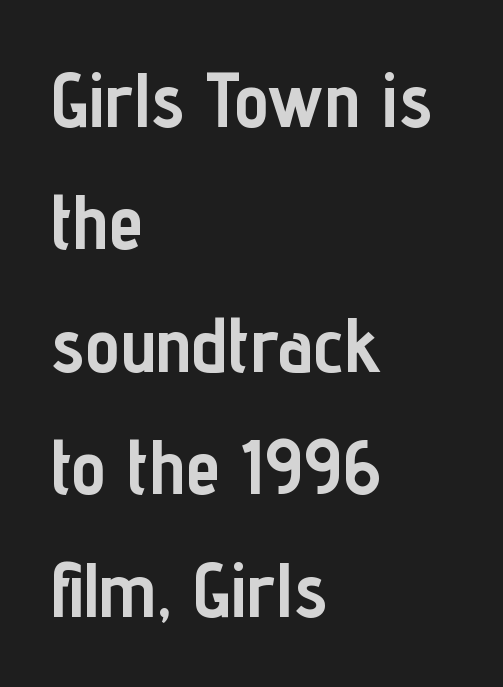
The image shows 78 px semibold, condensed sans-serif type, upright; set left-aligned, normal line spacing (1.57x), normal letter spacing, not underlined; low stroke contrast and a medium x-height.
